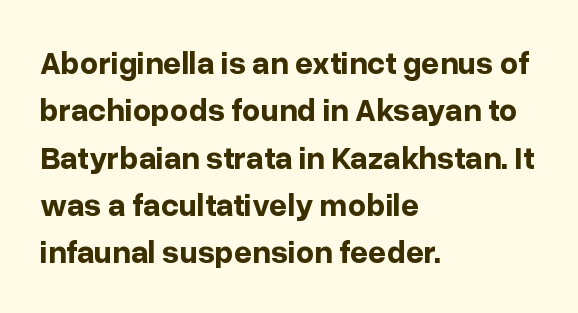
{"serif": "no", "italic": "no", "bold": "yes", "weight": "bold", "width": "normal", "stroke_contrast": "low", "x_height": "medium", "monospaced": "no", "underline": "no", "align": "left", "line_spacing": "normal", "line_spacing_ratio": 1.48, "letter_spacing": "normal", "letter_spacing_em": 0.0, "glyph_px": 32}
